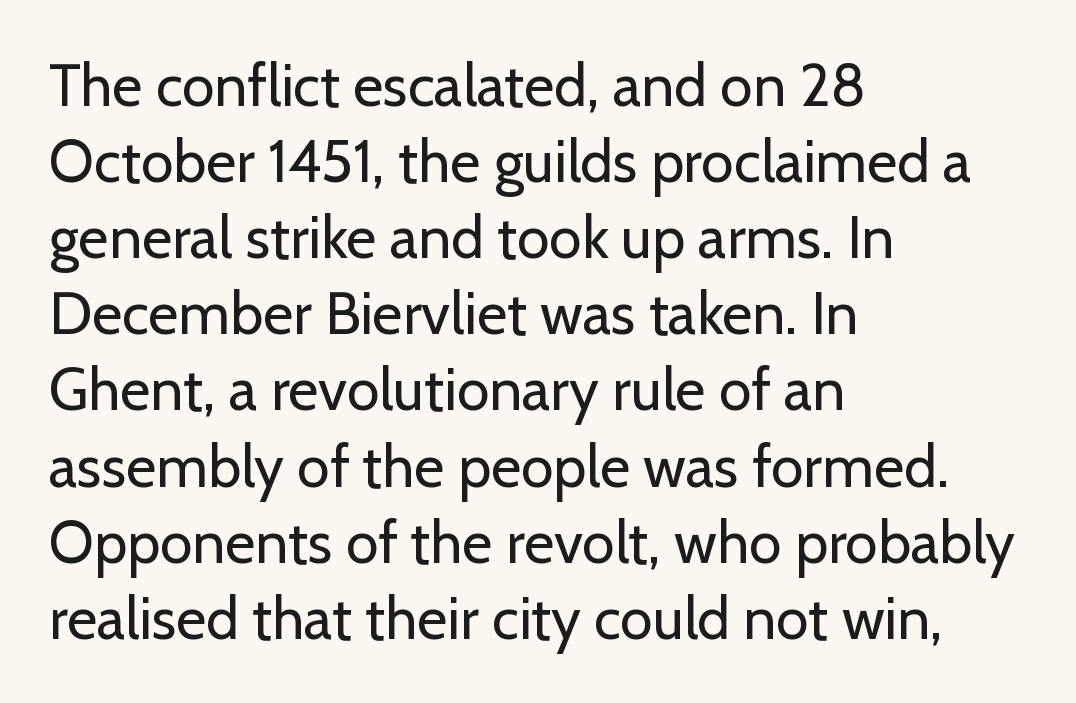
Q: Is the text bold? A: No.
Q: Is the text italic (slanted)? A: No, it is upright.
Q: Is the typeface a serif or a sans-serif typeface? A: Sans-serif.
Q: Is the text underlined? A: No.
Q: How is the paragraph aligned? A: Left-aligned.
Q: Is the spacing between letters normal or unusually wide? A: Normal.
Q: Is the spacing between lines tight, normal or loose? A: Normal.
Q: Width (condensed, normal, or wide)? A: Normal.
Q: Stroke contrast? A: Low.
Q: x-height? A: Medium.
Q: Monospaced? A: No.
